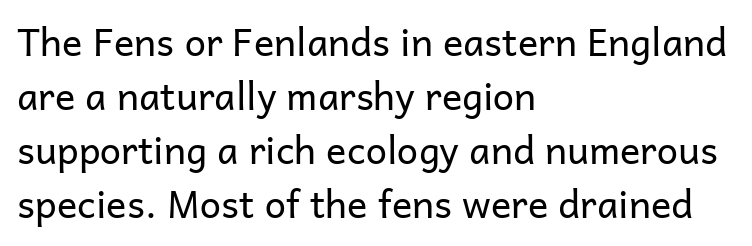
The image shows 38 px regular-weight sans-serif type, upright; set left-aligned, normal line spacing (1.42x), normal letter spacing, not underlined; low stroke contrast and a medium x-height.
